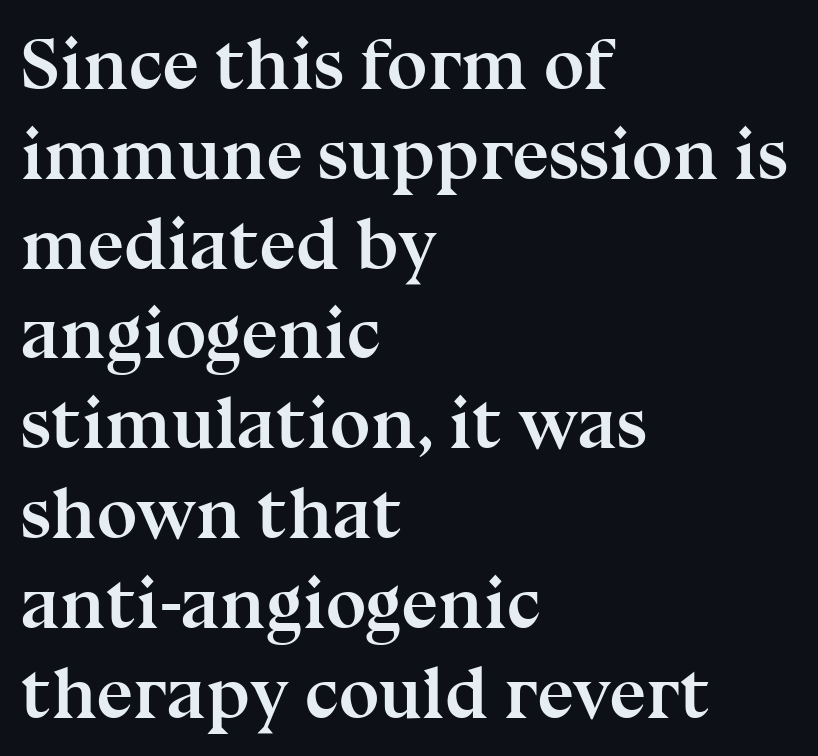
The image shows 73 px semibold serif type, upright; set left-aligned, line spacing 1.23x, normal letter spacing, not underlined; medium stroke contrast and a medium x-height.
